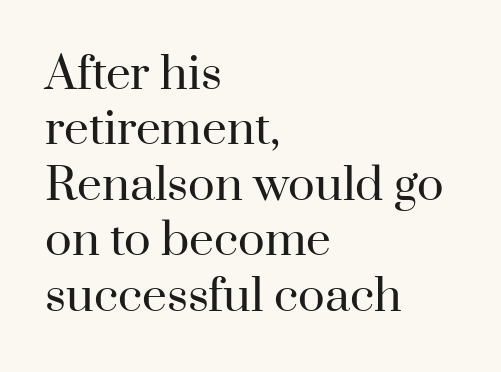
{"serif": "yes", "italic": "no", "bold": "no", "weight": "regular", "width": "normal", "stroke_contrast": "high", "x_height": "small", "monospaced": "no", "underline": "no", "align": "left", "line_spacing": "normal", "line_spacing_ratio": 1.26, "letter_spacing": "normal", "letter_spacing_em": 0.0, "glyph_px": 44}
